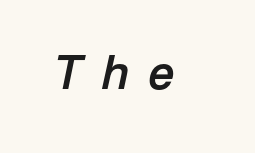
{"italic": "yes", "lean": "right", "slant_degrees": 12, "bold": "semi", "weight": "semibold", "width": "normal", "stroke_contrast": "low", "x_height": "medium", "monospaced": "no", "underline": "no", "letter_spacing": "wide", "letter_spacing_em": 0.42, "glyph_px": 46}
